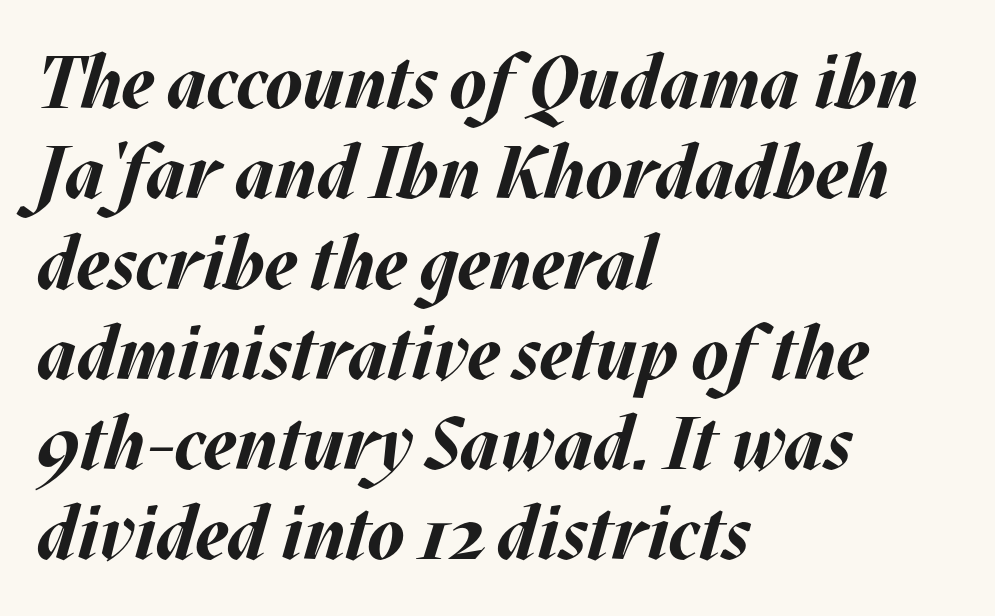
{"italic": "yes", "lean": "right", "slant_degrees": 17, "bold": "yes", "weight": "bold", "width": "normal", "stroke_contrast": "medium", "x_height": "large", "monospaced": "no", "underline": "no", "align": "left", "line_spacing_ratio": 1.22, "letter_spacing": "normal", "letter_spacing_em": 0.0, "glyph_px": 74}
